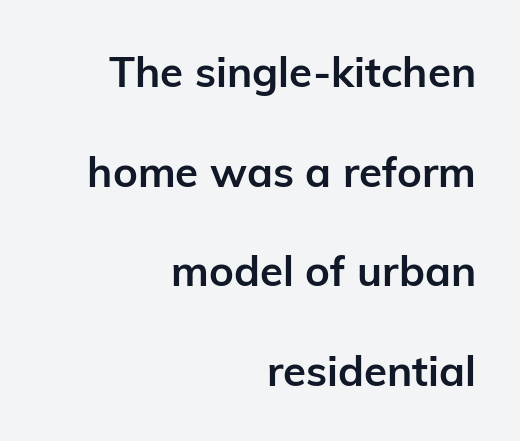
Q: Is the text bold? A: Yes.
Q: Is the text italic (slanted)? A: No, it is upright.
Q: Is the typeface a serif or a sans-serif typeface? A: Sans-serif.
Q: Is the text underlined? A: No.
Q: How is the paragraph aligned? A: Right-aligned.
Q: Is the spacing between letters normal or unusually wide? A: Normal.
Q: Is the spacing between lines tight, normal or loose? A: Loose.
Q: Width (condensed, normal, or wide)? A: Normal.
Q: Stroke contrast? A: Low.
Q: x-height? A: Medium.
Q: Monospaced? A: No.
